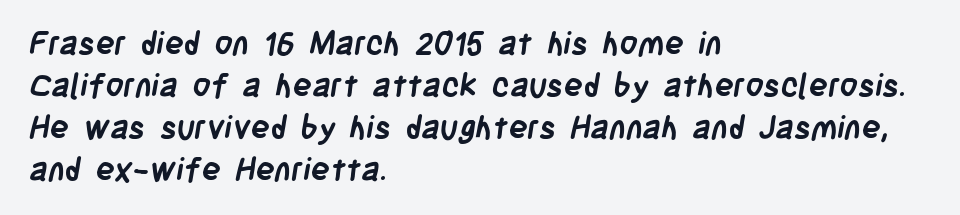
{"serif": "no", "bold": "yes", "weight": "semibold", "width": "condensed", "stroke_contrast": "low", "x_height": "large", "monospaced": "no", "underline": "no", "align": "left", "line_spacing": "normal", "line_spacing_ratio": 1.31, "letter_spacing": "normal", "letter_spacing_em": 0.0, "glyph_px": 32}
